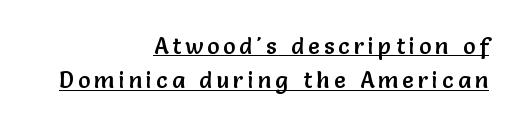
Notice how a bar underscores the lettering throughout. You can tell it's not italic because the verticals are truly vertical. The setting favours the right margin, as signatures and pull-quotes sometimes do. Interline gaps are of average width in this sample.
